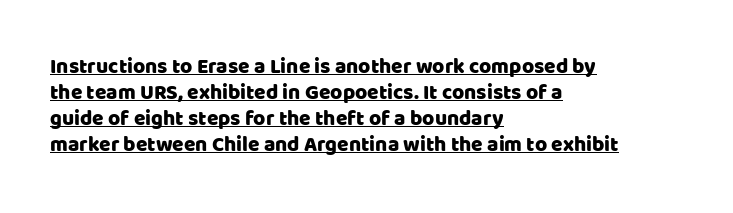
The image shows 21 px text type, upright; set left-aligned, line spacing 1.24x, normal letter spacing, underlined.
